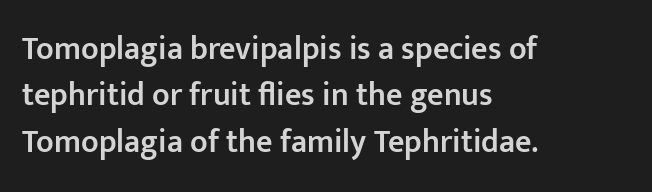
This sample uses a sans-serif face. These lines are set flush left with a ragged right edge. The vertical gap from one line to the next is medium. Glyph-to-glyph distance matches everyday printed text. Ascenders rise straight up at ninety degrees. The letters advance in unequal steps, a hallmark of proportional type.
